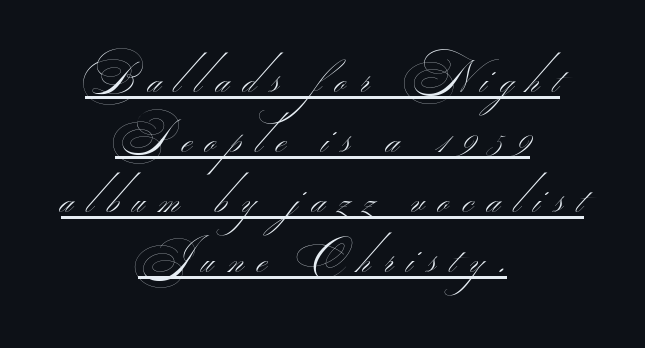
Q: Is the text bold? A: No.
Q: Is the typeface a serif or a sans-serif typeface? A: Sans-serif.
Q: Is the text underlined? A: Yes.
Q: How is the paragraph aligned? A: Centered.
Q: Is the spacing between letters normal or unusually wide? A: Unusually wide.
Q: Is the spacing between lines tight, normal or loose? A: Normal.
Q: Width (condensed, normal, or wide)? A: Wide.
Q: Stroke contrast? A: Medium.
Q: Monospaced? A: No.
